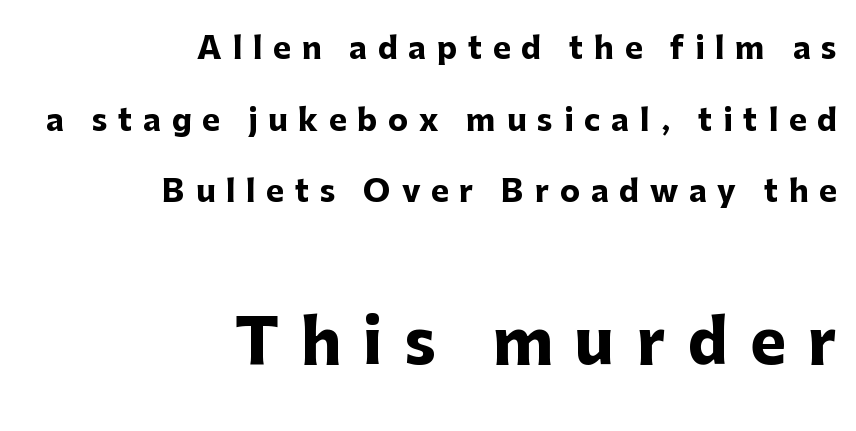
{"serif": "no", "italic": "no", "bold": "yes", "weight": "heavy", "width": "normal", "stroke_contrast": "low", "x_height": "medium", "monospaced": "no", "underline": "no", "align": "right", "line_spacing": "loose", "line_spacing_ratio": 2.39, "letter_spacing": "wide", "letter_spacing_em": 0.36, "larger_block": "second", "size_ratio": 2.03, "glyph_px": 61}
